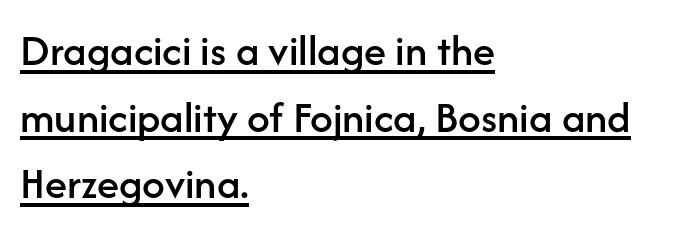
{"serif": "no", "italic": "no", "width": "normal", "stroke_contrast": "low", "x_height": "medium", "monospaced": "no", "underline": "yes", "align": "left", "line_spacing": "normal", "line_spacing_ratio": 1.48, "letter_spacing": "normal", "letter_spacing_em": 0.0, "glyph_px": 45}
